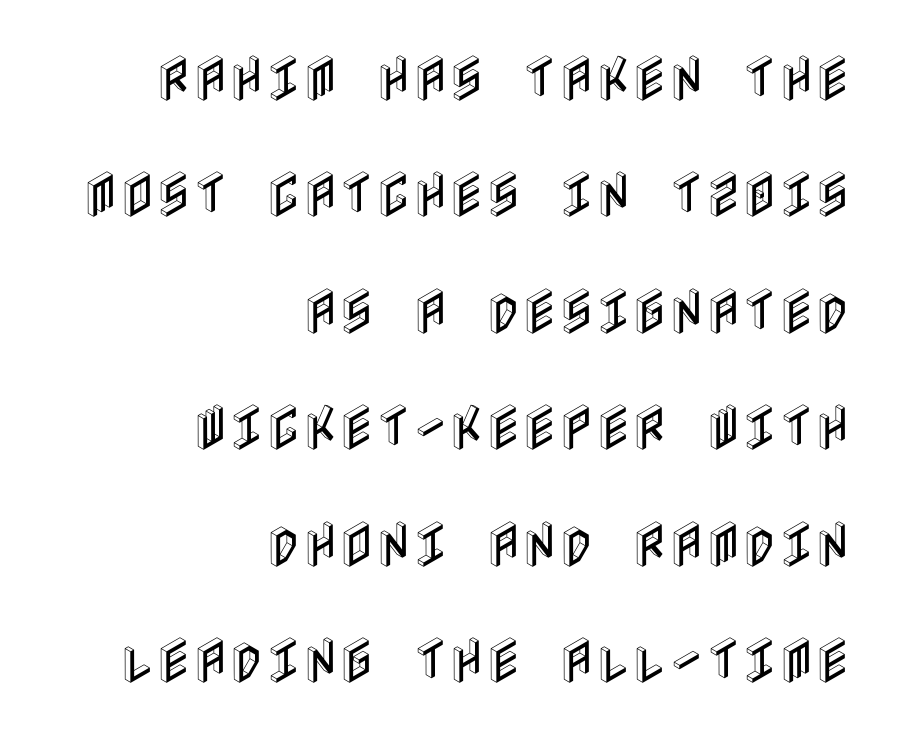
Is the letter spacing exaggerated? No — it looks like the ordinary default. A typesetter would mark this as roman, not italic. The lines are quadded right. The lines are spread far apart with generous leading.
